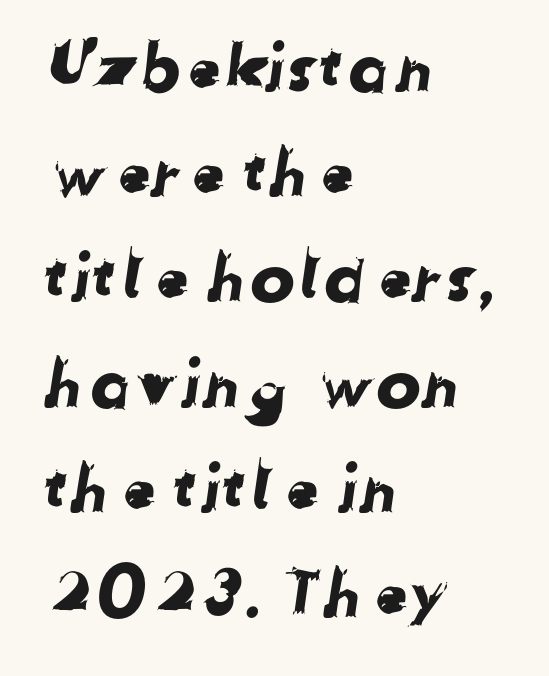
The baseline area is clear. Vertically, the passage feels balanced, rows spaced as you'd expect. Default kerning and tracking; the words read as compact shapes. This sample has the flowing, uneven cadence of proportional lettering. The glyphs in this specimen are sans serif.
